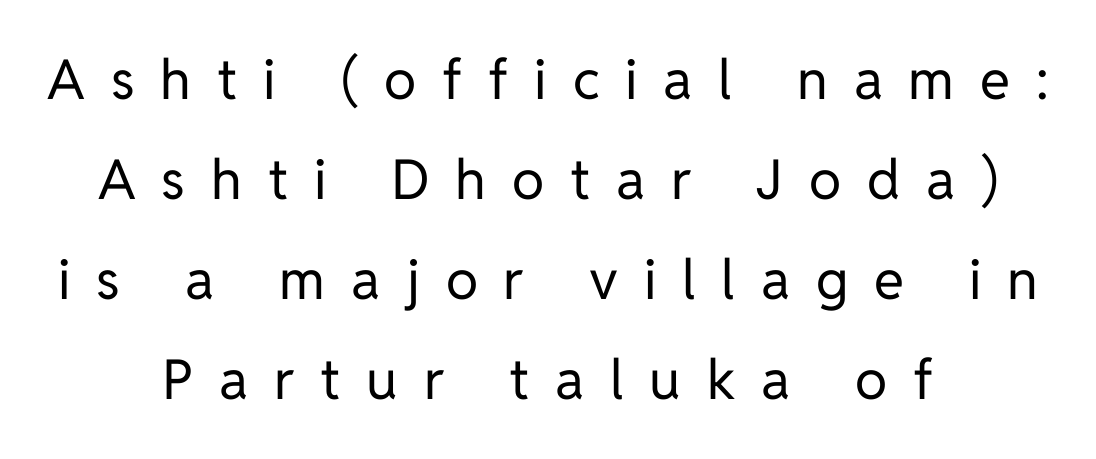
Q: Is the text bold? A: No.
Q: Is the text italic (slanted)? A: No, it is upright.
Q: Is the typeface a serif or a sans-serif typeface? A: Sans-serif.
Q: Is the text underlined? A: No.
Q: How is the paragraph aligned? A: Centered.
Q: Is the spacing between letters normal or unusually wide? A: Unusually wide.
Q: Width (condensed, normal, or wide)? A: Normal.
Q: Stroke contrast? A: Low.
Q: x-height? A: Medium.
Q: Monospaced? A: No.
